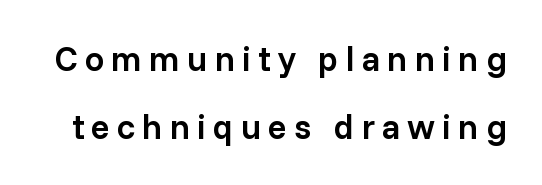
The glyphs in this specimen are sans serif. Anything drawn beneath the words? Only blank space. Look at the stroke-to-counter ratio: somewhat heavy, a semibold. Each letter keeps its own natural width here, so spacing adapts to shape. The letters are spread apart with noticeably loose tracking.
